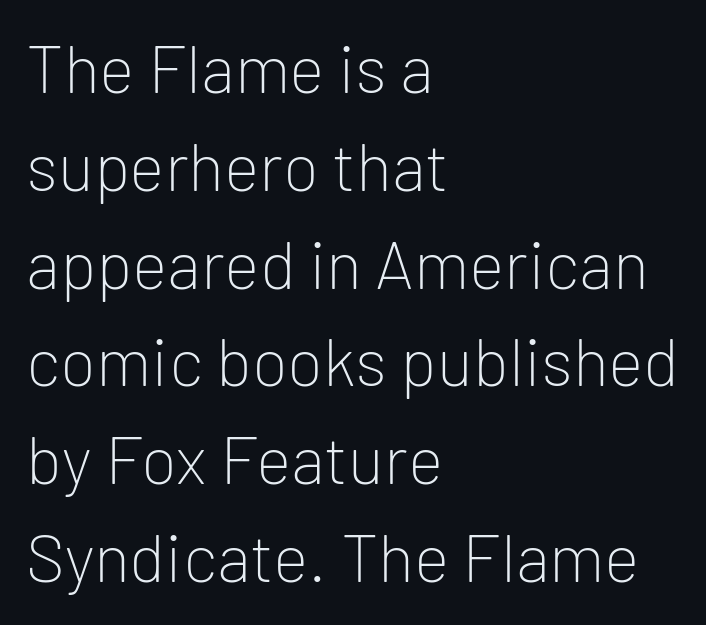
{"serif": "no", "italic": "no", "bold": "no", "weight": "light", "width": "normal", "stroke_contrast": "low", "x_height": "medium", "monospaced": "no", "underline": "no", "align": "left", "line_spacing": "normal", "line_spacing_ratio": 1.46, "letter_spacing": "normal", "letter_spacing_em": 0.0, "glyph_px": 67}
